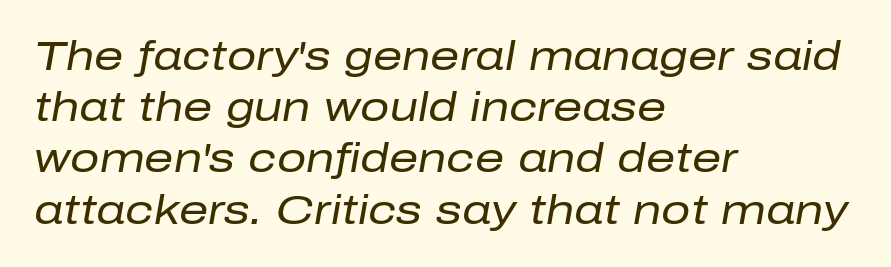
{"italic": "yes", "lean": "right", "slant_degrees": 10, "bold": "no", "weight": "regular", "width": "normal", "stroke_contrast": "low", "x_height": "medium", "monospaced": "no", "underline": "no", "align": "left", "line_spacing": "normal", "line_spacing_ratio": 1.25, "letter_spacing": "normal", "letter_spacing_em": 0.0, "glyph_px": 41}
